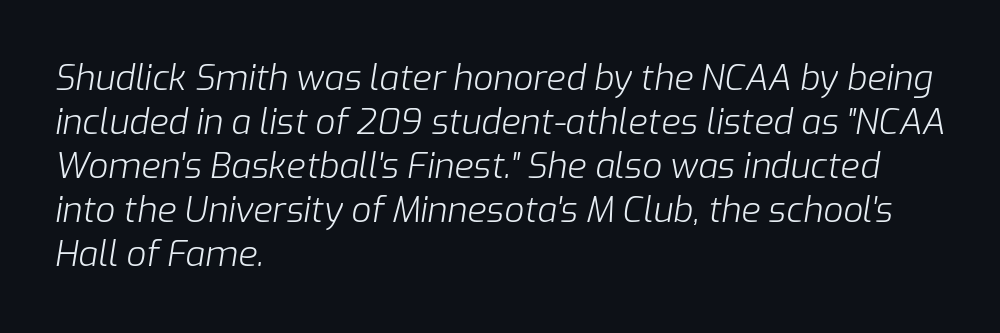
The image shows 35 px light type, italic (leaning right); set left-aligned, normal line spacing (1.26x), normal letter spacing, not underlined; low stroke contrast and a medium x-height.
